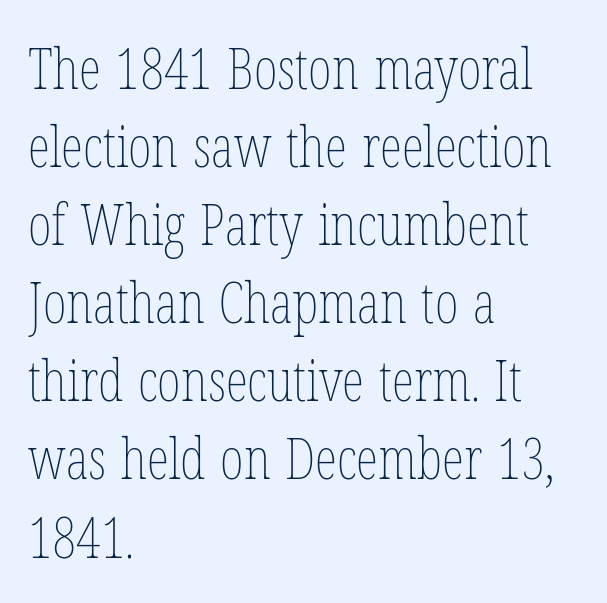
Q: Is the text bold? A: No.
Q: Is the text italic (slanted)? A: No, it is upright.
Q: Is the text underlined? A: No.
Q: How is the paragraph aligned? A: Left-aligned.
Q: Is the spacing between letters normal or unusually wide? A: Normal.
Q: Is the spacing between lines tight, normal or loose? A: Normal.
Q: Width (condensed, normal, or wide)? A: Condensed.
Q: Stroke contrast? A: Low.
Q: x-height? A: Medium.
Q: Monospaced? A: No.
